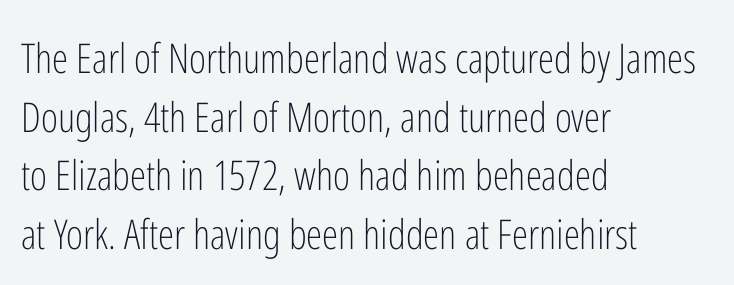
The image shows 41 px light, condensed sans-serif type, upright; set left-aligned, normal line spacing (1.43x), normal letter spacing, not underlined; low stroke contrast and a medium x-height.
